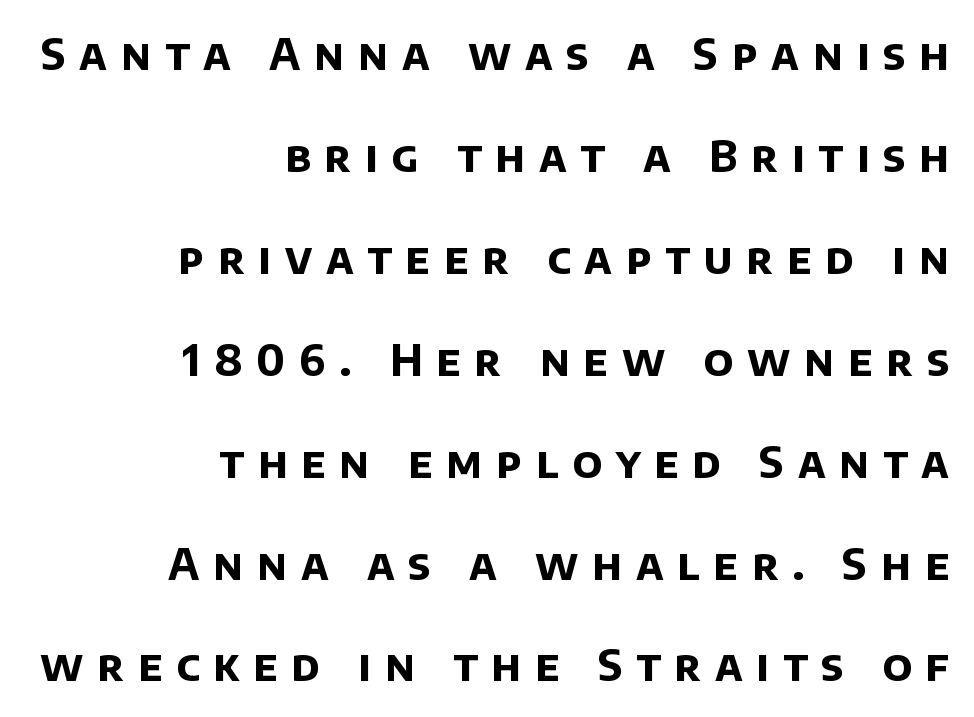
The image shows 43 px bold sans-serif type; set right-aligned, loose line spacing (2.37x), unusually wide letter spacing (+0.32 em), not underlined; low stroke contrast and a large x-height.
